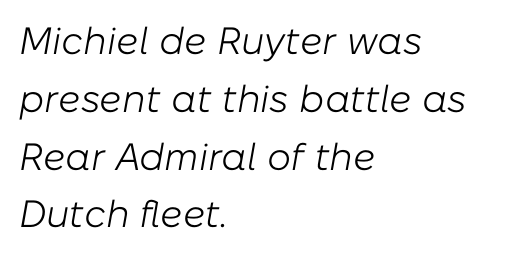
Q: Is the text bold? A: No.
Q: Is the text italic (slanted)? A: Yes, it leans right by about 10 degrees.
Q: Is the text underlined? A: No.
Q: How is the paragraph aligned? A: Left-aligned.
Q: Is the spacing between letters normal or unusually wide? A: Normal.
Q: Is the spacing between lines tight, normal or loose? A: Normal.
Q: Width (condensed, normal, or wide)? A: Normal.
Q: Stroke contrast? A: Low.
Q: x-height? A: Medium.
Q: Monospaced? A: No.
